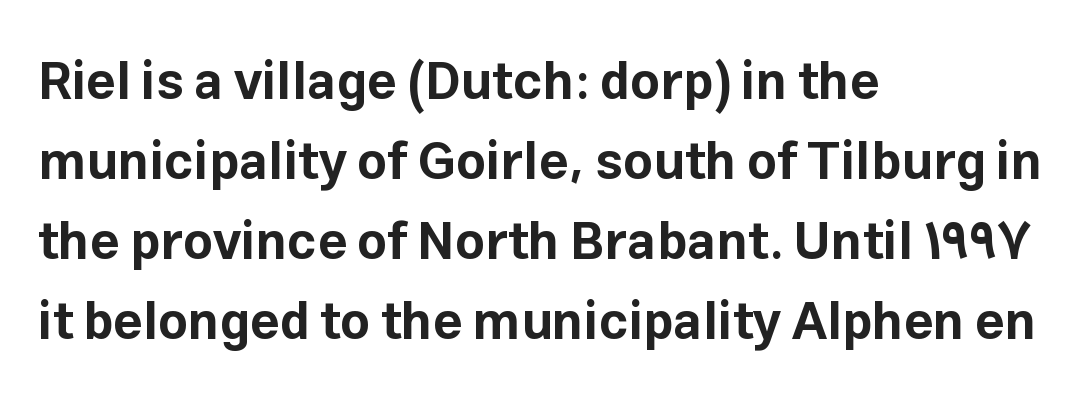
The image shows 52 px bold sans-serif type, upright; set left-aligned, normal line spacing (1.54x), normal letter spacing, not underlined; low stroke contrast and a medium x-height.
